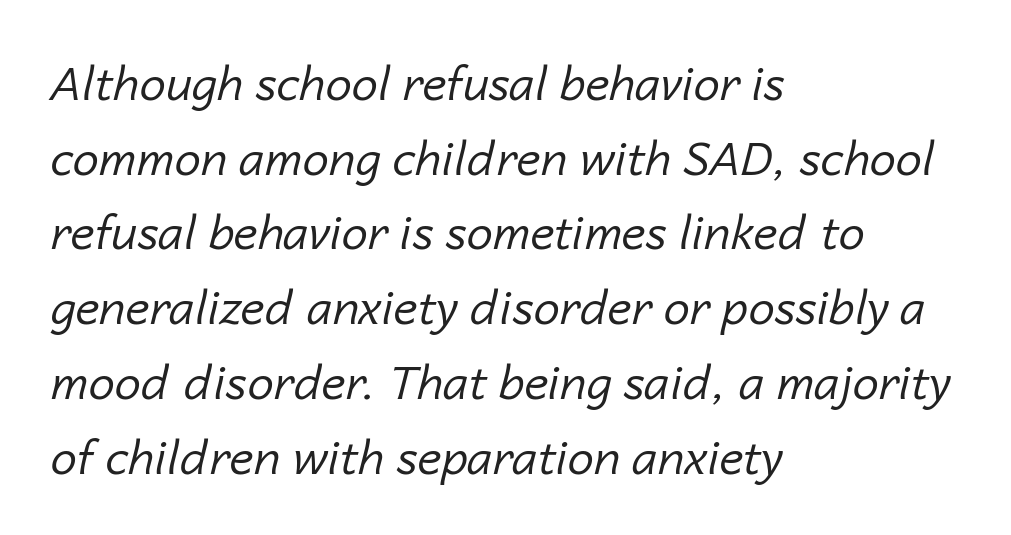
Q: Is the text bold? A: No.
Q: Is the text italic (slanted)? A: Yes, it leans right by about 14 degrees.
Q: Is the text underlined? A: No.
Q: How is the paragraph aligned? A: Left-aligned.
Q: Is the spacing between letters normal or unusually wide? A: Normal.
Q: Is the spacing between lines tight, normal or loose? A: Normal.
Q: Width (condensed, normal, or wide)? A: Normal.
Q: Stroke contrast? A: Low.
Q: x-height? A: Medium.
Q: Monospaced? A: No.
